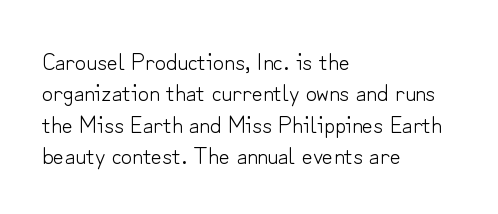
Q: Is the text bold? A: No.
Q: Is the text italic (slanted)? A: No, it is upright.
Q: Is the text underlined? A: No.
Q: How is the paragraph aligned? A: Left-aligned.
Q: Is the spacing between letters normal or unusually wide? A: Normal.
Q: Is the spacing between lines tight, normal or loose? A: Normal.
